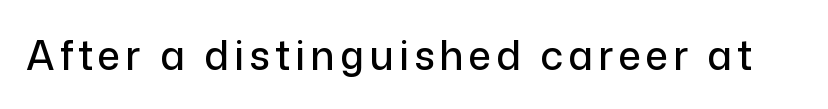
Q: Is the text italic (slanted)? A: No, it is upright.
Q: Is the typeface a serif or a sans-serif typeface? A: Sans-serif.
Q: Is the text underlined? A: No.
Q: Width (condensed, normal, or wide)? A: Normal.
Q: Stroke contrast? A: Low.
Q: x-height? A: Medium.
Q: Monospaced? A: No.
